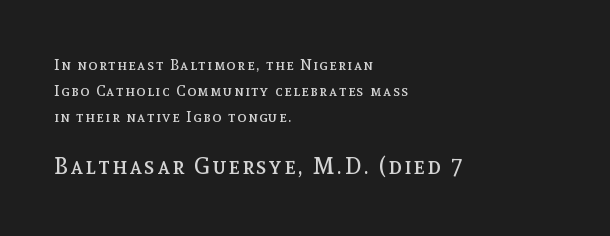
The image shows 23 px text type, upright; set left-aligned, line spacing 1.73x, not underlined; the second (bottom) block is 1.53x larger.
